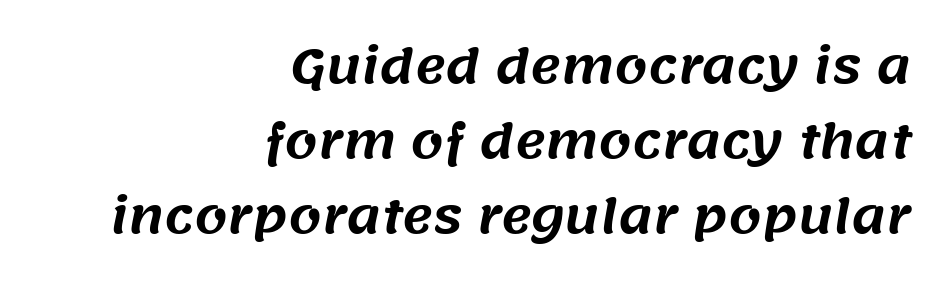
Q: Is the typeface a serif or a sans-serif typeface? A: Sans-serif.
Q: Is the text underlined? A: No.
Q: How is the paragraph aligned? A: Right-aligned.
Q: Is the spacing between letters normal or unusually wide? A: Normal.
Q: Is the spacing between lines tight, normal or loose? A: Normal.
Q: Width (condensed, normal, or wide)? A: Normal.
Q: Stroke contrast? A: Medium.
Q: x-height? A: Large.
Q: Monospaced? A: No.
